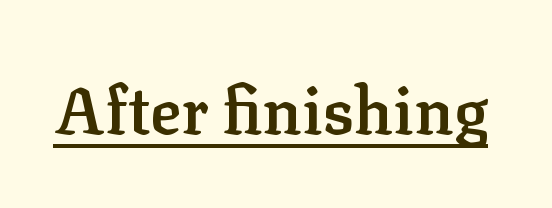
{"serif": "yes", "italic": "no", "bold": "semi", "weight": "semibold", "width": "normal", "stroke_contrast": "low", "x_height": "medium", "monospaced": "no", "underline": "yes", "letter_spacing": "normal", "letter_spacing_em": 0.0, "glyph_px": 65}
